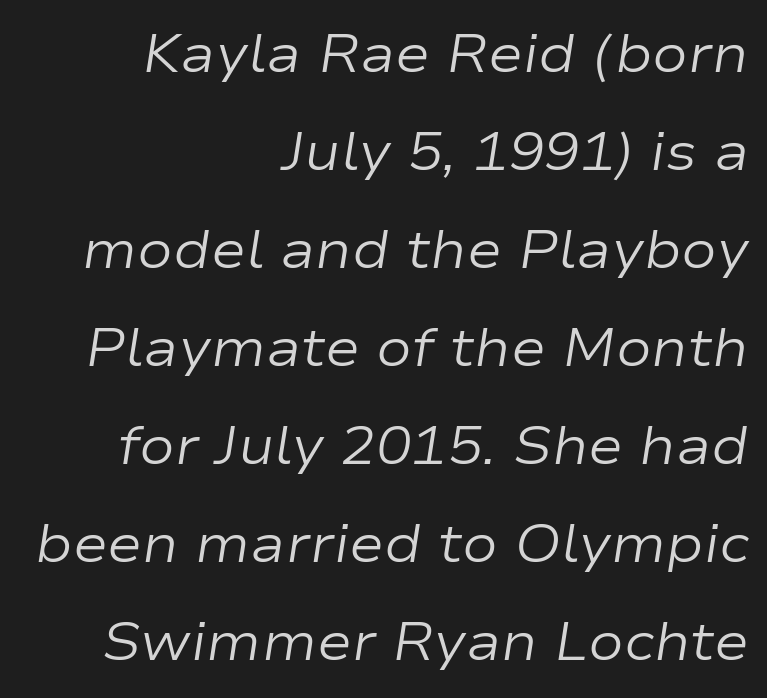
The image shows 53 px regular-weight, wide type, italic (leaning right); set right-aligned, line spacing 1.85x, normal letter spacing, not underlined; low stroke contrast and a medium x-height.
